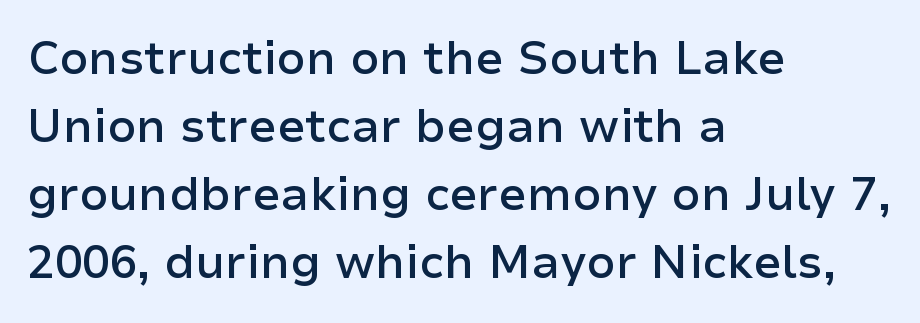
Q: Is the text bold? A: Semi-bold.
Q: Is the text italic (slanted)? A: No, it is upright.
Q: Is the typeface a serif or a sans-serif typeface? A: Sans-serif.
Q: Is the text underlined? A: No.
Q: How is the paragraph aligned? A: Left-aligned.
Q: Is the spacing between letters normal or unusually wide? A: Normal.
Q: Is the spacing between lines tight, normal or loose? A: Normal.
Q: Width (condensed, normal, or wide)? A: Normal.
Q: Stroke contrast? A: Low.
Q: x-height? A: Medium.
Q: Monospaced? A: No.
